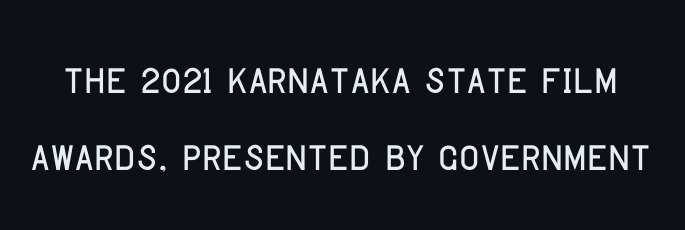
The image shows 55 px condensed sans-serif type, upright; set normal line spacing (1.4x), normal letter spacing, not underlined; low stroke contrast and a large x-height.
